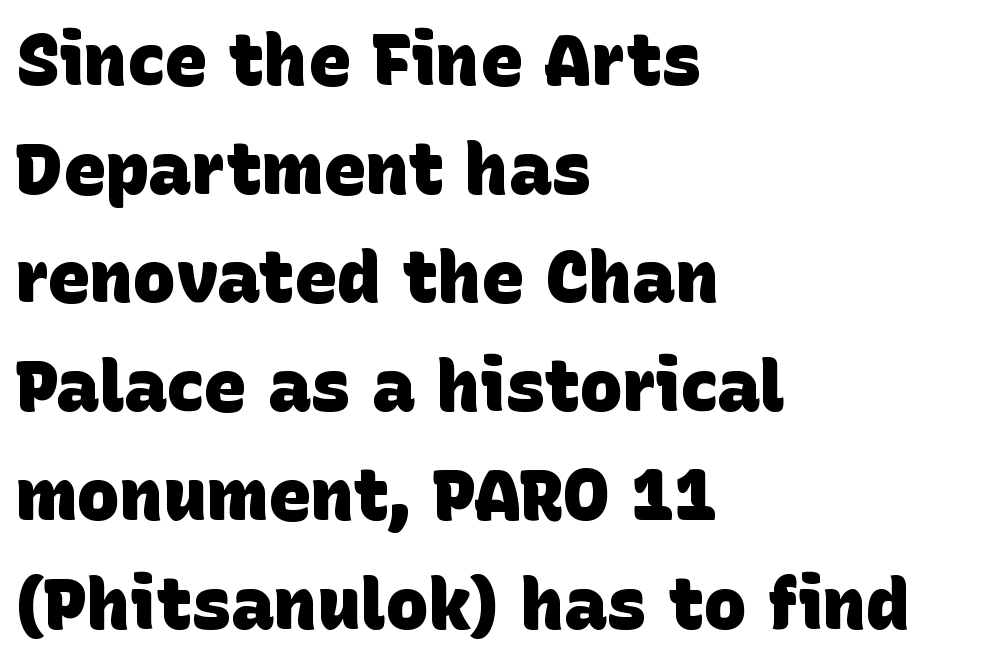
The image shows 72 px heavy sans-serif type; set left-aligned, normal line spacing (1.51x), normal letter spacing, not underlined; low stroke contrast and a large x-height.
